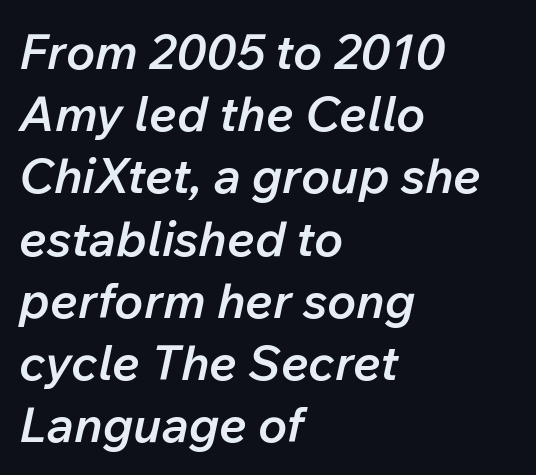
{"italic": "yes", "lean": "right", "slant_degrees": 12, "bold": "semi", "weight": "semibold", "width": "normal", "stroke_contrast": "low", "x_height": "medium", "monospaced": "no", "underline": "no", "align": "left", "line_spacing": "normal", "line_spacing_ratio": 1.27, "letter_spacing": "normal", "letter_spacing_em": 0.0, "glyph_px": 49}
